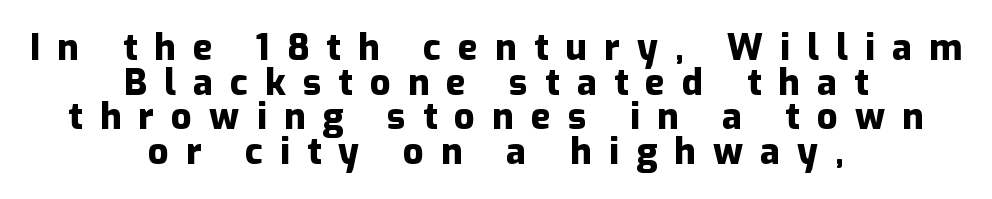
{"serif": "no", "italic": "no", "bold": "yes", "weight": "heavy", "width": "normal", "stroke_contrast": "low", "x_height": "medium", "monospaced": "no", "underline": "no", "align": "center", "line_spacing": "tight", "line_spacing_ratio": 0.96, "letter_spacing": "wide", "letter_spacing_em": 0.48, "glyph_px": 36}
